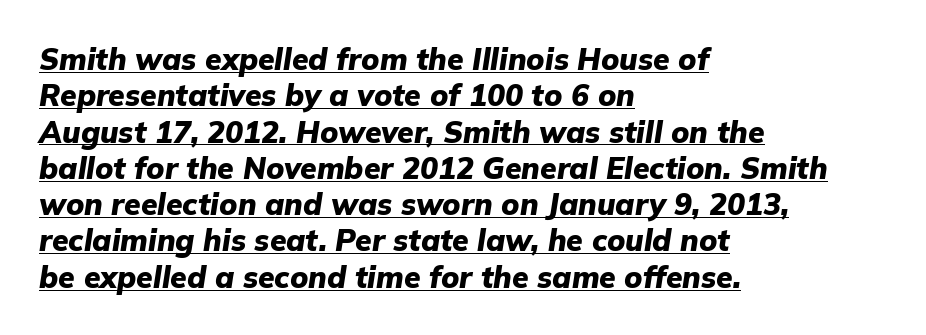
Think of a printed novel: that variable character pitch is what you see here. Glyph-to-glyph distance matches everyday printed text. The paragraph shown leans on its left margin. Underline: present.
